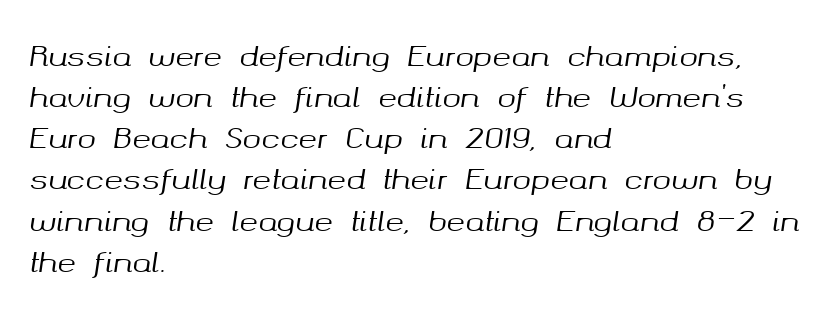
Leading: standard. All the whitespace from short lines collects on the right. Each word holds together tightly as a unit, with standard inter-letter gaps. Type without underlining.
